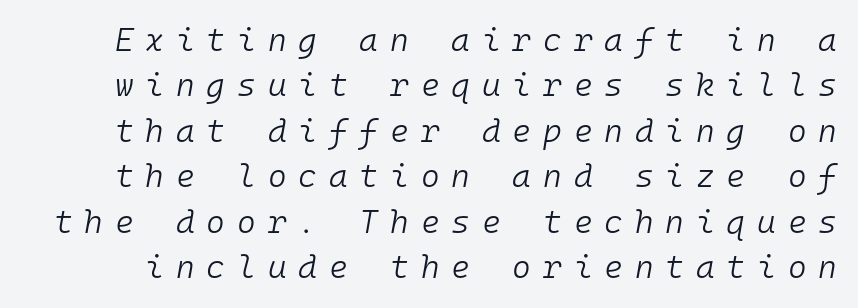
Q: Is the text bold? A: No.
Q: Is the text italic (slanted)? A: Yes, it leans right by about 10 degrees.
Q: Is the text underlined? A: No.
Q: Is the spacing between letters normal or unusually wide? A: Unusually wide.
Q: Is the spacing between lines tight, normal or loose? A: Normal.
Q: Width (condensed, normal, or wide)? A: Normal.
Q: Stroke contrast? A: Low.
Q: x-height? A: Medium.
Q: Monospaced? A: Yes.
